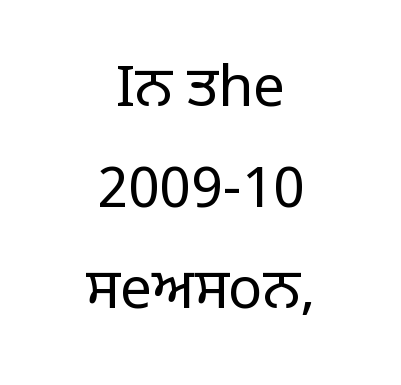
The image shows 57 px regular-weight sans-serif type, upright; set centered, line spacing 1.77x, normal letter spacing, not underlined; low stroke contrast and a large x-height.
